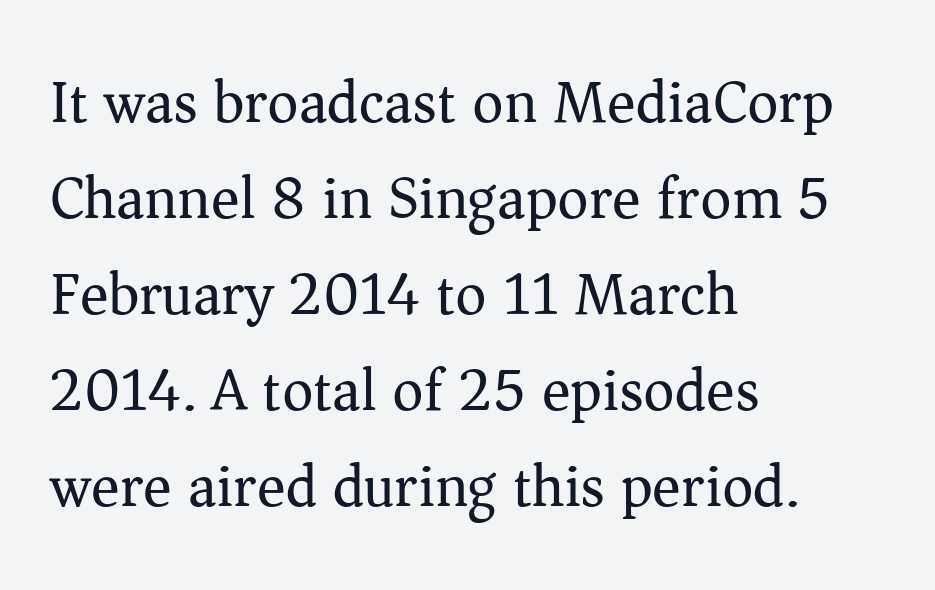
If you drew a ruler down the left edge, every line would touch it. Spacing verdict: proportional, widths tailored to each character. Honestly, there is no underline to notice here at all. Reading down the column, the eye jumps a familiar distance to each next line.
